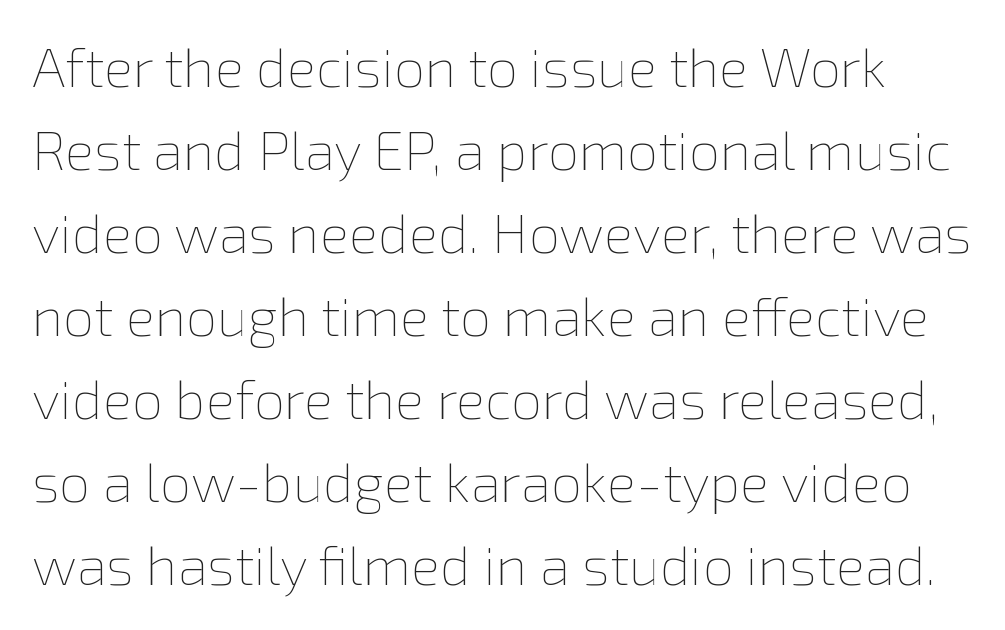
Nothing unusual about the tracking: characters are spaced as the font intends. The face used here is proportionally spaced, like ordinary book or web type. Underline: absent. The typeface has the unassuming heft of standard copy or less. In terms of leading, this rendering sits right in the middle.
